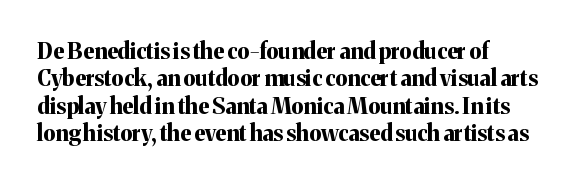
The image shows 22 px bold type, upright; set left-aligned, line spacing 1.24x, normal letter spacing, not underlined.
